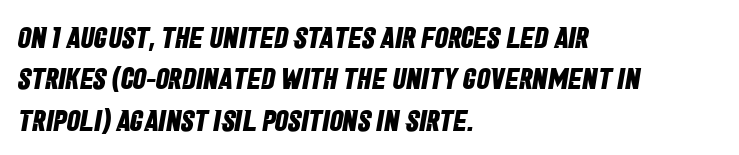
{"serif": "no", "bold": "yes", "weight": "bold", "width": "condensed", "stroke_contrast": "low", "x_height": "large", "monospaced": "no", "underline": "no", "align": "left", "line_spacing": "normal", "line_spacing_ratio": 1.38, "letter_spacing": "normal", "letter_spacing_em": 0.0, "glyph_px": 30}
